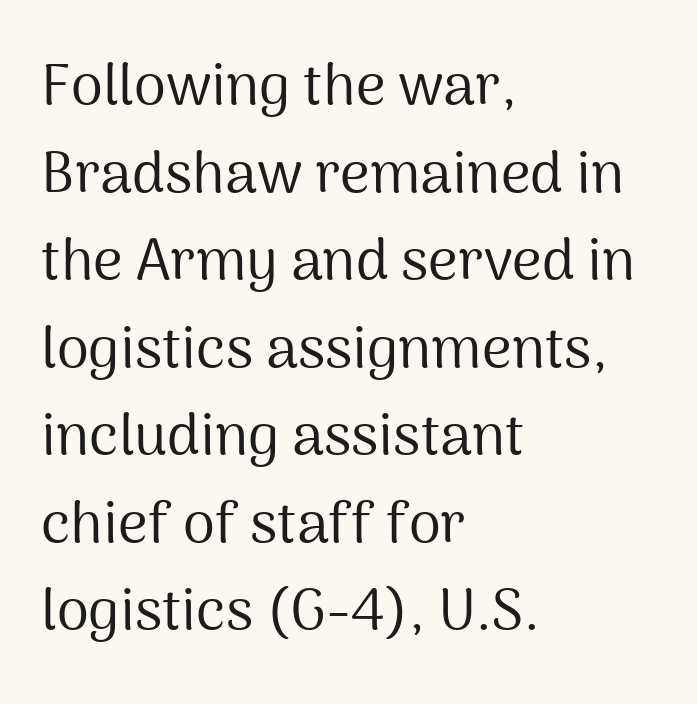
The image shows 58 px regular-weight sans-serif type, upright; set left-aligned, normal line spacing (1.51x), normal letter spacing, not underlined; medium stroke contrast and a medium x-height.
